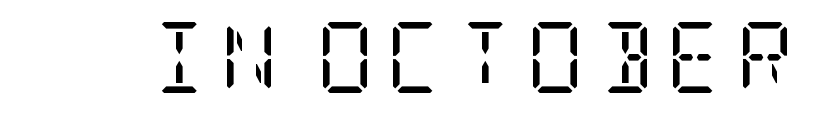
Honestly, there is no underline to notice here at all. Nope, not italic — everything's standing straight. The designer went with a serif here, giving each stem small feet. On a weight scale, this lands at 450 or below.
